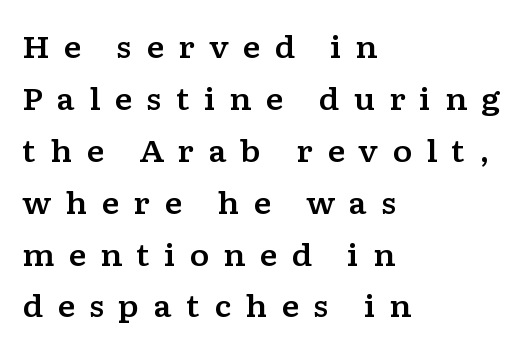
Short and long lines alike share a common starting point at left. In terms of letterspacing, this is a distinctly airy, spread setting. Rule under the text: the space is simply empty. Is this a sans? No — the strokes have serifs. No italicization has been applied; the sample stays upright. You could not count columns in this text — the font is proportionally spaced.
